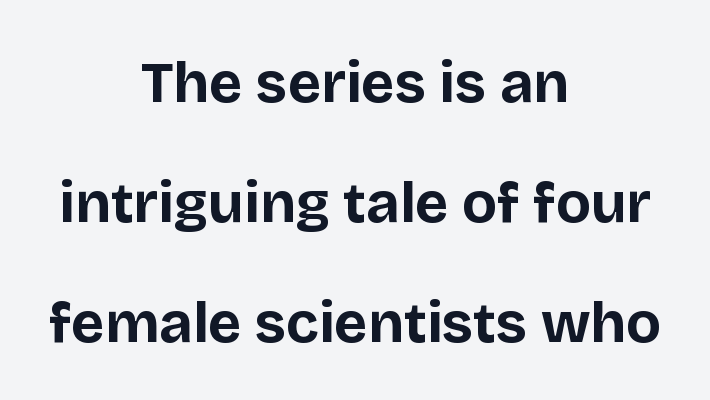
You could call the tracking neutral — neither tight nor loose. Caption: bold face, heavy strokes. How would I describe the line gaps? Wide and relaxed. Do the letters lean? They stand straight. Glance below the letters and you will spot only blank space.
